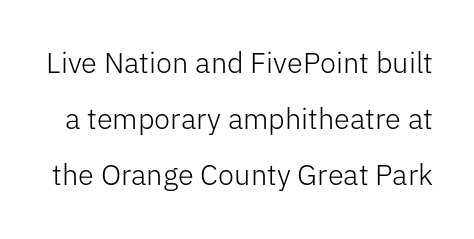
Q: Is the text bold? A: No.
Q: Is the text italic (slanted)? A: No, it is upright.
Q: Is the typeface a serif or a sans-serif typeface? A: Sans-serif.
Q: Is the text underlined? A: No.
Q: Is the spacing between letters normal or unusually wide? A: Normal.
Q: Is the spacing between lines tight, normal or loose? A: Loose.
Q: Width (condensed, normal, or wide)? A: Normal.
Q: Stroke contrast? A: Low.
Q: x-height? A: Medium.
Q: Monospaced? A: No.
